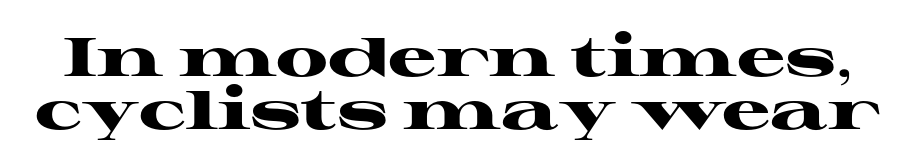
The image shows 54 px heavy, wide serif type, upright; set tight line spacing (0.99x), normal letter spacing, not underlined; high stroke contrast and a medium x-height.
